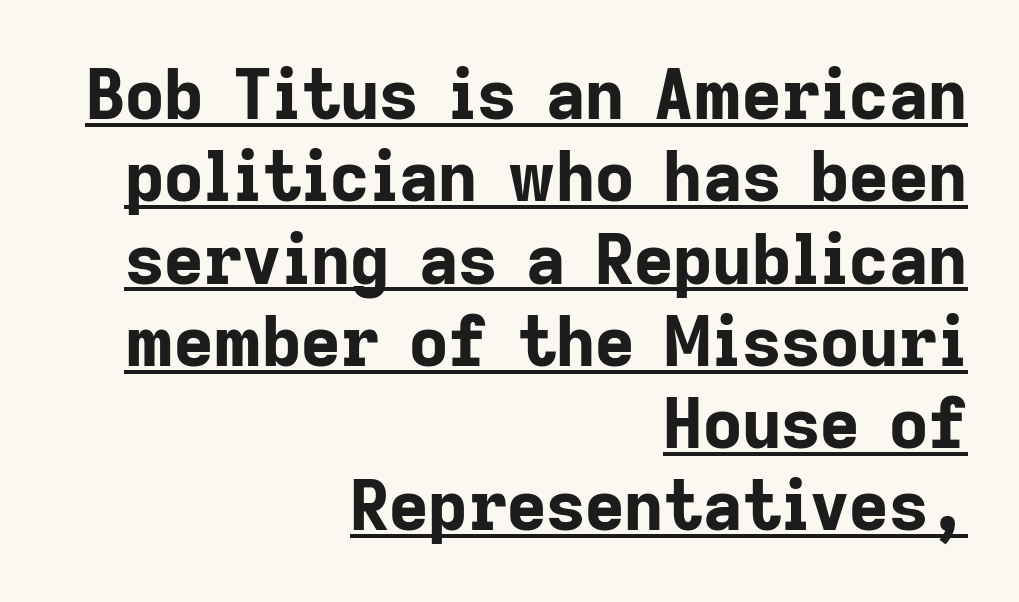
Each glyph is drawn with heavy, bold strokes. Quick note: underline on. Students, note that the glyphs here touch the page at normal intervals. Alignment: flush right. This is sans-serif lettering, the kind often seen on screens and signage. The font's upright variant was chosen for this text.
